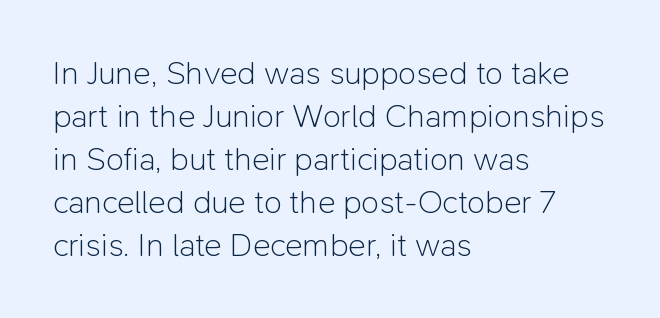
{"serif": "no", "italic": "no", "bold": "no", "weight": "light", "width": "normal", "stroke_contrast": "low", "x_height": "medium", "monospaced": "no", "underline": "no", "align": "left", "line_spacing": "normal", "line_spacing_ratio": 1.3, "letter_spacing": "normal", "letter_spacing_em": 0.0, "glyph_px": 33}
